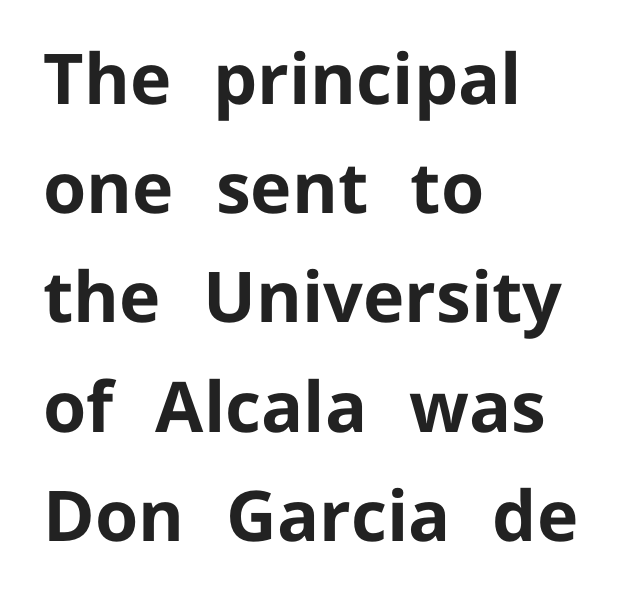
The image shows 70 px bold sans-serif type, upright; set left-aligned, normal line spacing (1.56x), normal letter spacing, not underlined; low stroke contrast and a medium x-height.
